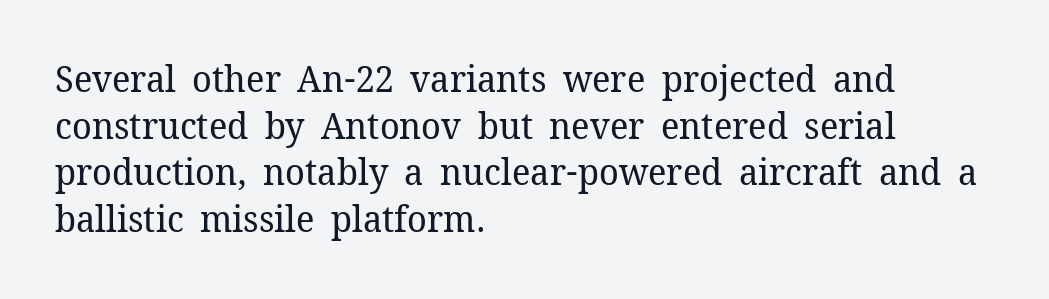
Q: Is the text bold? A: No.
Q: Is the text italic (slanted)? A: No, it is upright.
Q: Is the typeface a serif or a sans-serif typeface? A: Serif.
Q: Is the text underlined? A: No.
Q: How is the paragraph aligned? A: Left-aligned.
Q: Is the spacing between letters normal or unusually wide? A: Normal.
Q: Is the spacing between lines tight, normal or loose? A: Normal.
Q: Width (condensed, normal, or wide)? A: Normal.
Q: Stroke contrast? A: Low.
Q: x-height? A: Medium.
Q: Monospaced? A: No.
